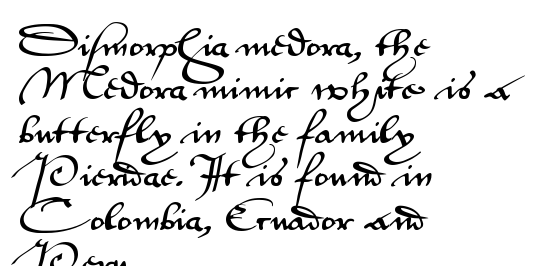
Q: Is the text italic (slanted)? A: Yes.
Q: Is the typeface a serif or a sans-serif typeface? A: Sans-serif.
Q: Is the text underlined? A: No.
Q: How is the paragraph aligned? A: Left-aligned.
Q: Is the spacing between letters normal or unusually wide? A: Normal.
Q: Is the spacing between lines tight, normal or loose? A: Normal.
Q: Width (condensed, normal, or wide)? A: Wide.
Q: Stroke contrast? A: Medium.
Q: x-height? A: Small.
Q: Monospaced? A: No.
